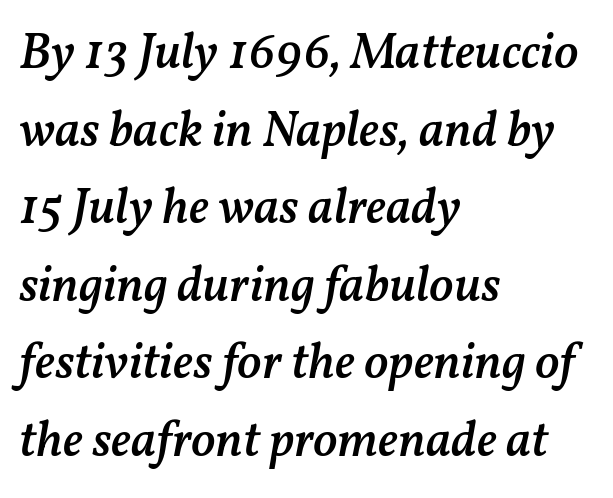
Q: Is the text bold? A: Semi-bold.
Q: Is the text italic (slanted)? A: Yes, it leans right by about 11 degrees.
Q: Is the text underlined? A: No.
Q: How is the paragraph aligned? A: Left-aligned.
Q: Is the spacing between letters normal or unusually wide? A: Normal.
Q: Is the spacing between lines tight, normal or loose? A: Normal.
Q: Width (condensed, normal, or wide)? A: Normal.
Q: Stroke contrast? A: Medium.
Q: x-height? A: Medium.
Q: Monospaced? A: No.
